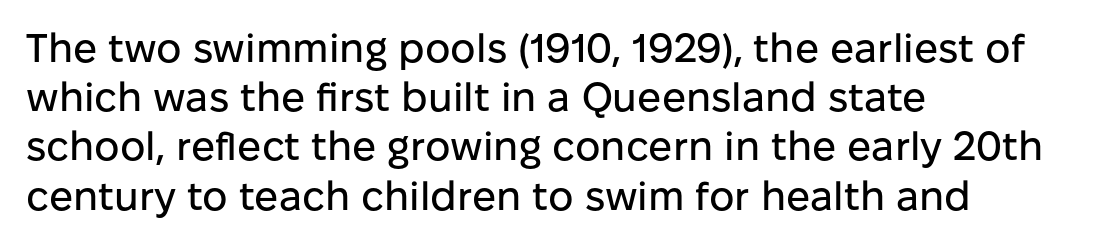
{"serif": "no", "italic": "no", "width": "normal", "stroke_contrast": "low", "x_height": "medium", "monospaced": "no", "underline": "no", "align": "left", "line_spacing_ratio": 1.23, "letter_spacing": "normal", "letter_spacing_em": 0.0, "glyph_px": 40}
